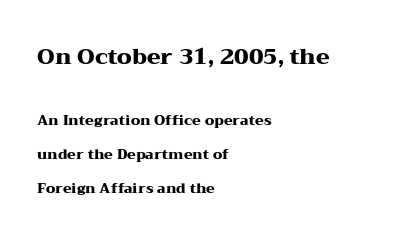
The image shows 22 px bold type, upright; set left-aligned, loose line spacing (2.42x), normal letter spacing, not underlined; the first (top) block is 1.57x larger.
